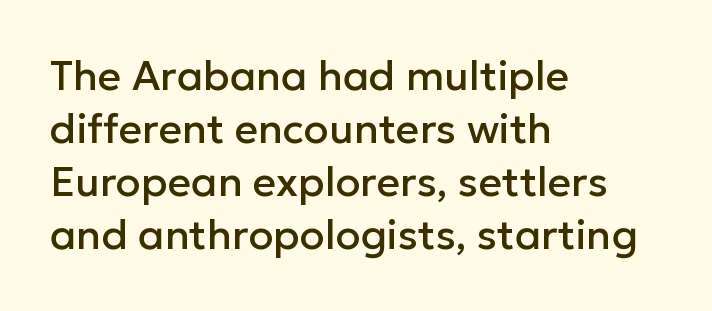
The image shows 41 px sans-serif type, upright; set left-aligned, normal line spacing (1.29x), normal letter spacing, not underlined; low stroke contrast and a medium x-height.
